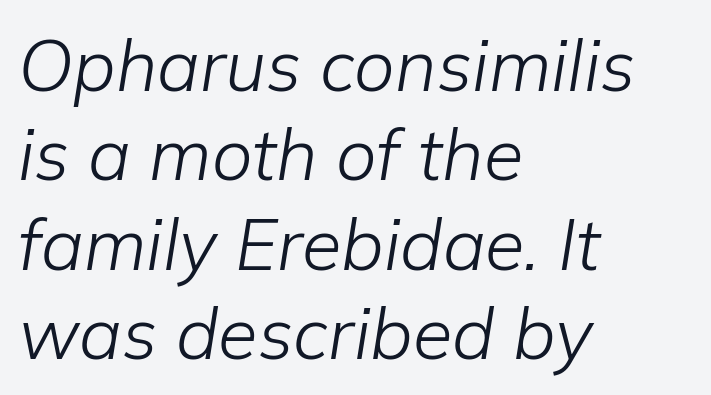
Q: Is the text bold? A: No.
Q: Is the text italic (slanted)? A: Yes, it leans right by about 9 degrees.
Q: Is the text underlined? A: No.
Q: How is the paragraph aligned? A: Left-aligned.
Q: Is the spacing between letters normal or unusually wide? A: Normal.
Q: Width (condensed, normal, or wide)? A: Normal.
Q: Stroke contrast? A: Low.
Q: x-height? A: Medium.
Q: Monospaced? A: No.
